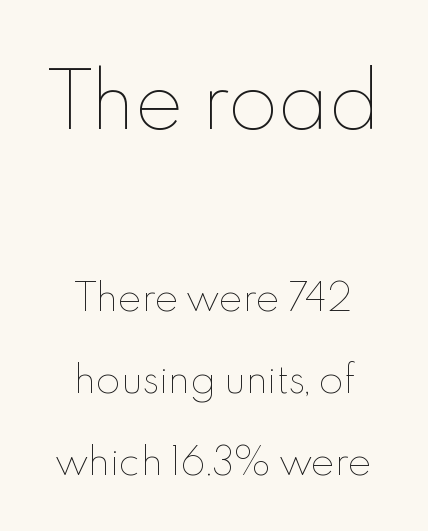
This sample has the flowing, uneven cadence of proportional lettering. In terms of posture, this sample is upright. The upper block of text is set noticeably larger than the block beneath it. Descenders are the only things crossing below the line. The rendering positions every line midway between the sides.
